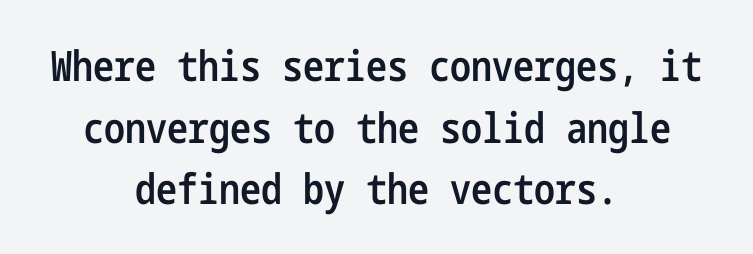
{"serif": "no", "italic": "no", "bold": "semi", "weight": "semibold", "width": "condensed", "stroke_contrast": "low", "x_height": "medium", "underline": "no", "align": "center", "line_spacing": "normal", "line_spacing_ratio": 1.47, "letter_spacing": "normal", "letter_spacing_em": 0.0, "glyph_px": 42}
